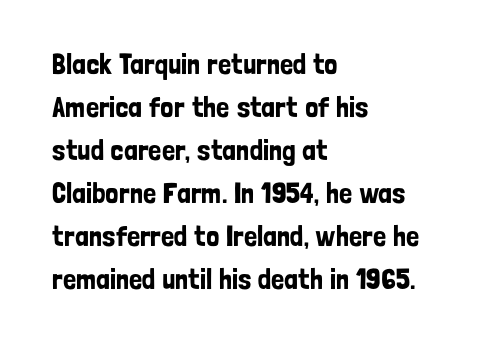
The image shows 29 px condensed sans-serif type, upright; set left-aligned, normal line spacing (1.48x), normal letter spacing, not underlined; low stroke contrast and a medium x-height.
